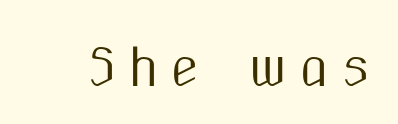
The image shows 50 px condensed sans-serif type, upright; set unusually wide letter spacing (+0.27 em), not underlined; medium stroke contrast and a medium x-height.
